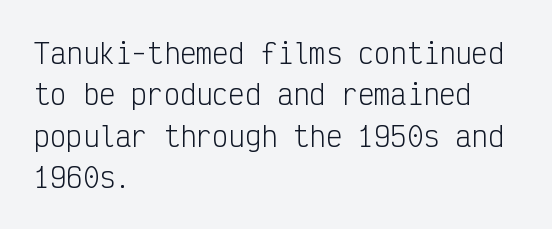
The image shows 27 px text type, upright; set left-aligned, normal line spacing (1.53x), normal letter spacing, not underlined.
